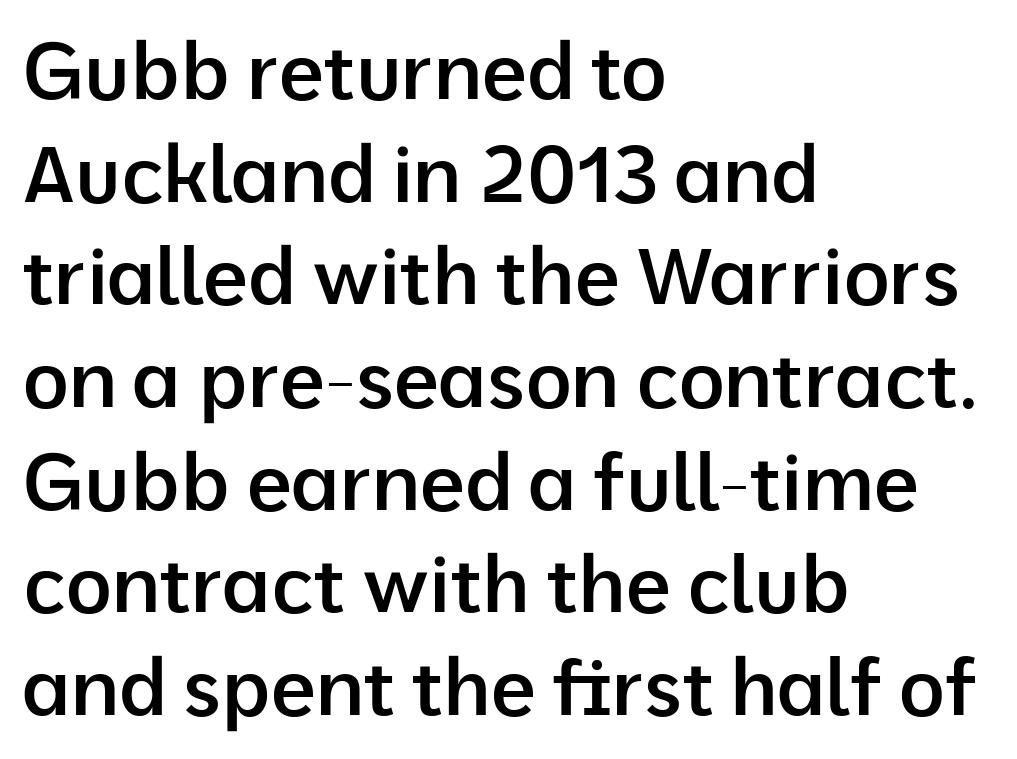
{"serif": "no", "italic": "no", "bold": "semi", "weight": "semibold", "width": "normal", "stroke_contrast": "low", "x_height": "medium", "monospaced": "no", "underline": "no", "align": "left", "line_spacing": "normal", "line_spacing_ratio": 1.3, "letter_spacing": "normal", "letter_spacing_em": 0.0, "glyph_px": 79}
